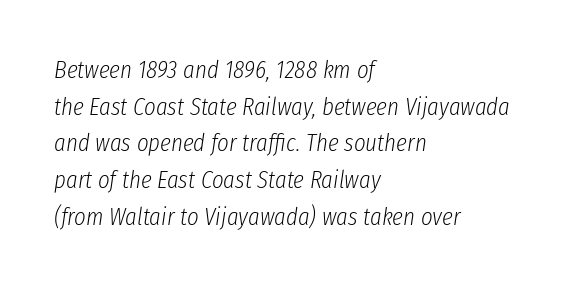
Designer's note — italics engaged. Which margin do the lines hug? The left one — the right edge is uneven. This sample uses plain, unmodified letter spacing. The specimen omits any rule beneath the text block's lines. A quiet, ordinary-to-light weight characterises the typeface.
